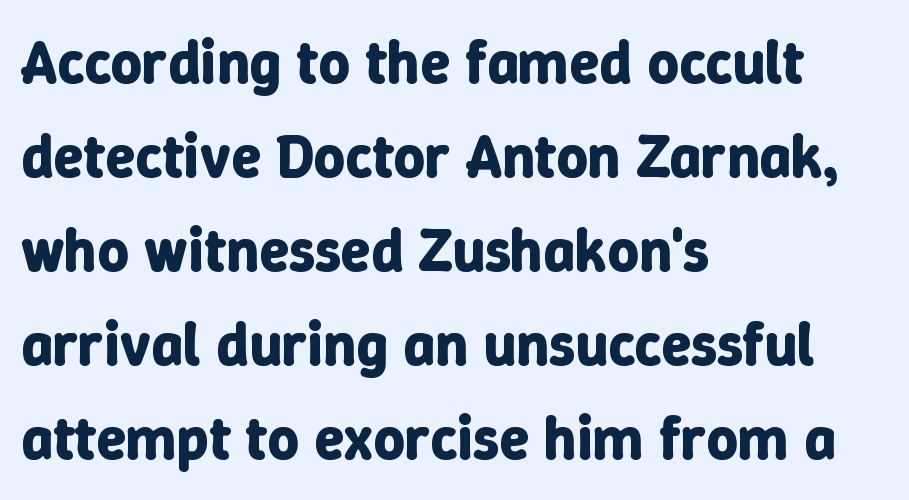
The image shows 61 px bold type, upright; set left-aligned, normal line spacing (1.54x), normal letter spacing, not underlined; low stroke contrast and a medium x-height.
